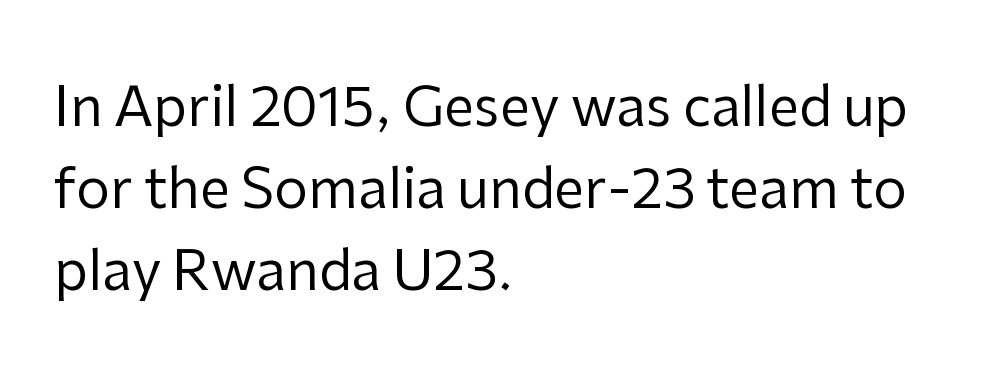
{"serif": "no", "italic": "no", "bold": "no", "weight": "regular", "width": "normal", "stroke_contrast": "low", "x_height": "medium", "monospaced": "no", "underline": "no", "align": "left", "line_spacing": "normal", "line_spacing_ratio": 1.52, "letter_spacing": "normal", "letter_spacing_em": 0.0, "glyph_px": 54}
